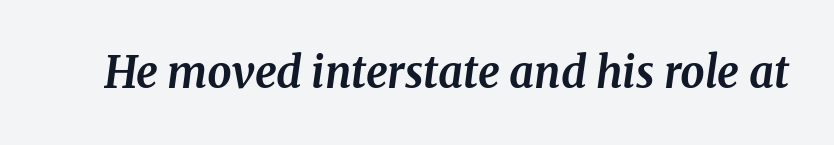
The image shows 43 px bold serif type, italic (leaning right); set normal letter spacing, not underlined; medium stroke contrast and a medium x-height.
